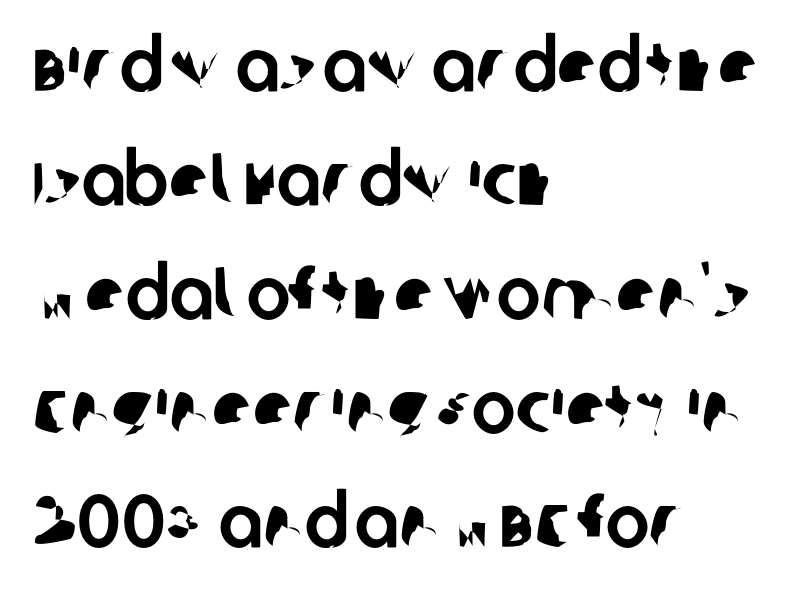
The image shows 74 px sans-serif type; set left-aligned, normal line spacing (1.54x), normal letter spacing, not underlined; low stroke contrast and a large x-height.
